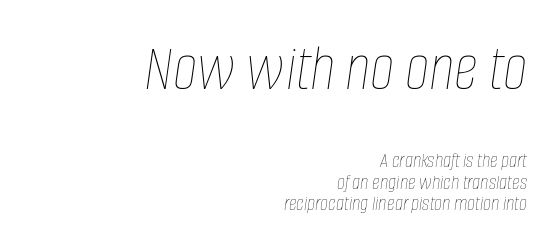
{"italic": "yes", "lean": "right", "slant_degrees": 8, "bold": "no", "weight": "thin", "width": "condensed", "stroke_contrast": "low", "x_height": "large", "monospaced": "no", "underline": "no", "align": "right", "line_spacing": "tight", "line_spacing_ratio": 0.98, "letter_spacing": "normal", "letter_spacing_em": 0.0, "larger_block": "first", "size_ratio": 3.05, "glyph_px": 67}
